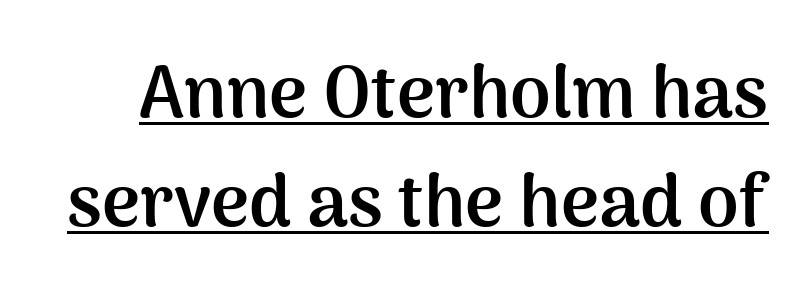
Weight: bold. Italic: no, the glyphs are upright roman. This is sans-serif lettering, the kind often seen on screens and signage. The passage shown stacks its lines at a standard gap.
